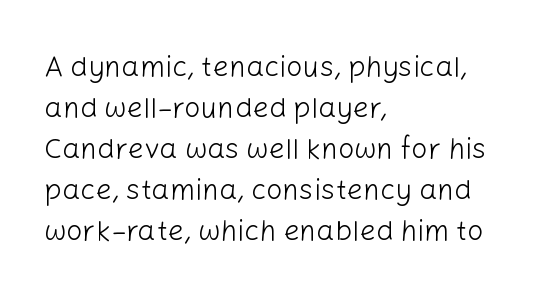
The image shows 29 px light sans-serif type, upright; set left-aligned, normal line spacing (1.41x), normal letter spacing, not underlined; low stroke contrast and a medium x-height.
